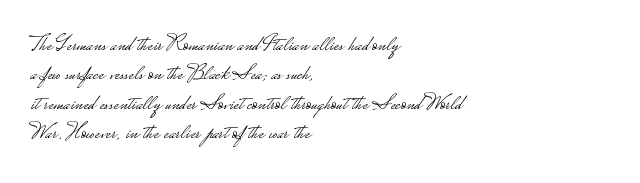
The image shows 22 px text type; set left-aligned, normal line spacing (1.34x), normal letter spacing, not underlined.
